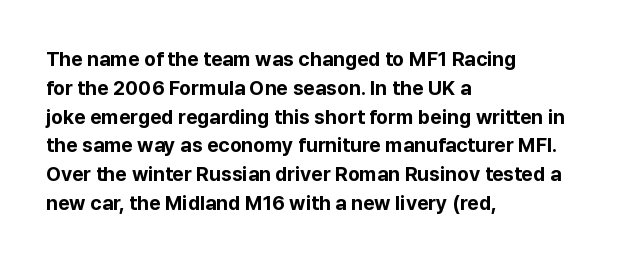
{"italic": "no", "bold": "yes", "underline": "no", "align": "left", "line_spacing": "normal", "line_spacing_ratio": 1.44, "letter_spacing": "normal", "letter_spacing_em": 0.0, "glyph_px": 20}
